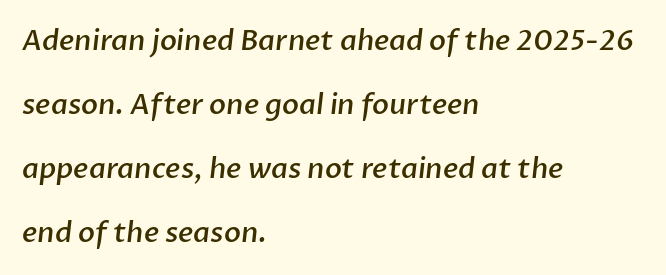
The image shows 28 px semibold sans-serif type; set left-aligned, loose line spacing (2.28x), normal letter spacing, not underlined; low stroke contrast and a medium x-height.
